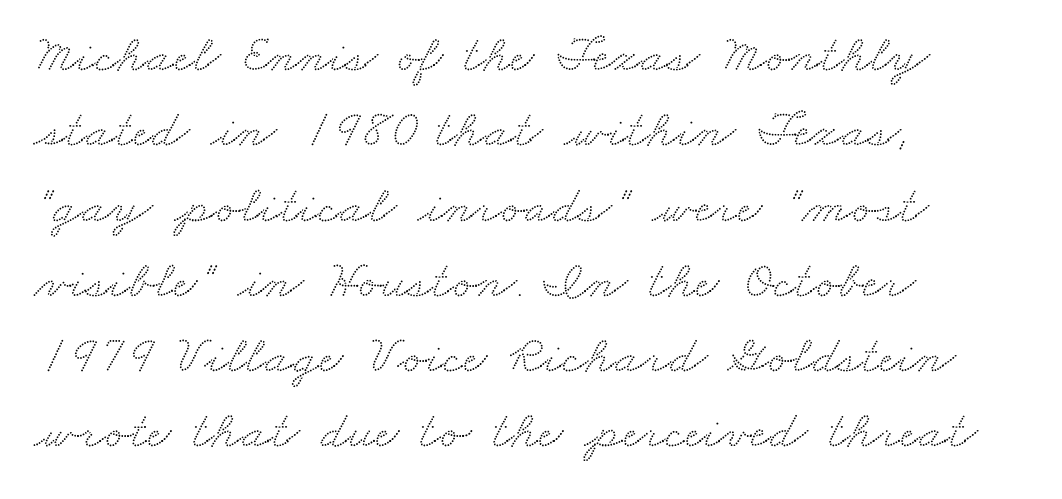
Q: Is the typeface a serif or a sans-serif typeface? A: Serif.
Q: Is the text underlined? A: No.
Q: How is the paragraph aligned? A: Left-aligned.
Q: Is the spacing between letters normal or unusually wide? A: Normal.
Q: Is the spacing between lines tight, normal or loose? A: Normal.
Q: Width (condensed, normal, or wide)? A: Wide.
Q: Stroke contrast? A: Medium.
Q: x-height? A: Small.
Q: Monospaced? A: No.
